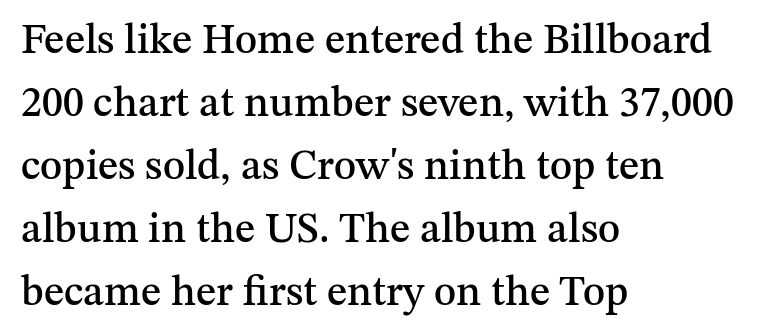
{"serif": "yes", "italic": "no", "width": "normal", "stroke_contrast": "medium", "x_height": "medium", "monospaced": "no", "underline": "no", "align": "left", "line_spacing": "normal", "line_spacing_ratio": 1.5, "letter_spacing": "normal", "letter_spacing_em": 0.0, "glyph_px": 42}
